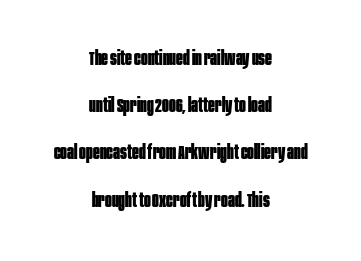
Horizontal alignment here is central, giving a formal, balanced look. The block of text is sparse from top to bottom, with ample space between rows. The lettering holds an erect, upright posture throughout. The letters sit at their default tracking, neither squeezed nor spread.
